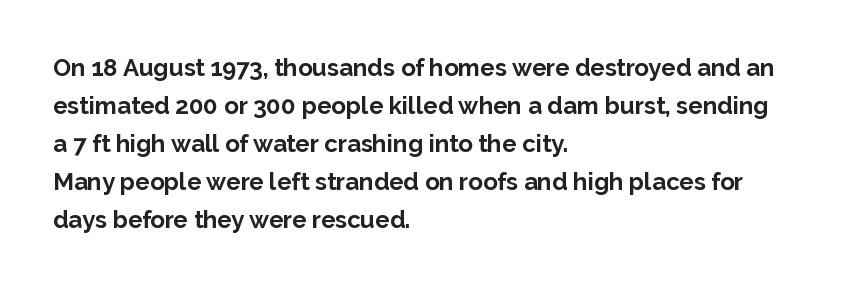
The space between consecutive lines is moderate. Alignment: flush left. The passage shown is not underscored anywhere. The type is set solid horizontally, with unmodified tracking. The characters look thick and weighty, a clear bold. Unlike italic type, these characters show no tilt at all.
